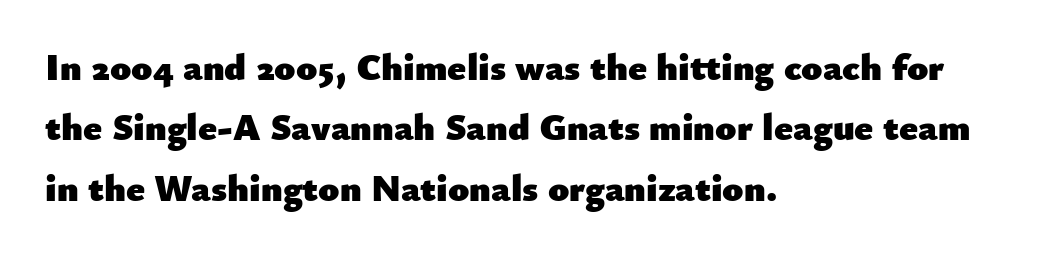
Letter spacing: default. Notice how the passage keeps a crisp vertical edge on the left only. Notice how descenders clear the ascenders below comfortably — that's standard leading. Typographically, this falls in the sans-serif category. Looks like regular typesetting: each glyph gets only the width it needs. Decoration check: the copy has no underline.
